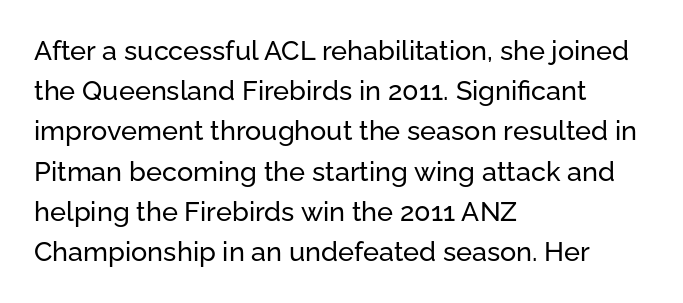
Q: Is the text italic (slanted)? A: No, it is upright.
Q: Is the text underlined? A: No.
Q: How is the paragraph aligned? A: Left-aligned.
Q: Is the spacing between letters normal or unusually wide? A: Normal.
Q: Is the spacing between lines tight, normal or loose? A: Normal.
